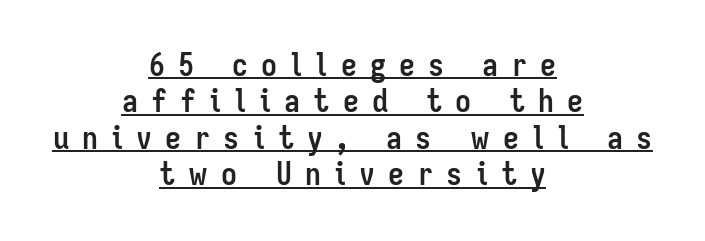
The lettering is marked with a stroke running underneath it. Short note: letters widely spaced. A typesetter would call this proportional, since set widths differ per character. On the weight axis this lands at bold, roughly 700. Reading down the block, each line starts at a different indent, mirrored at its end. The typography opts for an upright posture over an oblique one.
